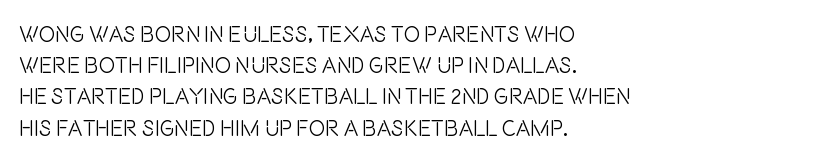
Q: Is the text bold? A: No.
Q: Is the text italic (slanted)? A: No, it is upright.
Q: Is the text underlined? A: No.
Q: How is the paragraph aligned? A: Left-aligned.
Q: Is the spacing between letters normal or unusually wide? A: Normal.
Q: Is the spacing between lines tight, normal or loose? A: Normal.
